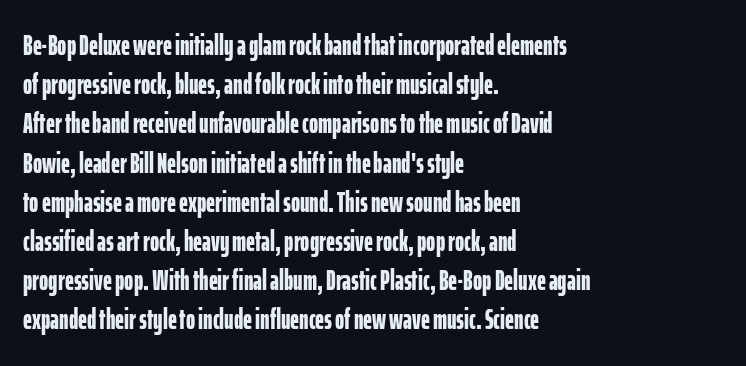
{"serif": "no", "italic": "no", "bold": "yes", "weight": "bold", "width": "condensed", "stroke_contrast": "low", "x_height": "medium", "monospaced": "no", "underline": "no", "align": "left", "line_spacing": "normal", "line_spacing_ratio": 1.4, "letter_spacing": "normal", "letter_spacing_em": 0.0, "glyph_px": 28}
